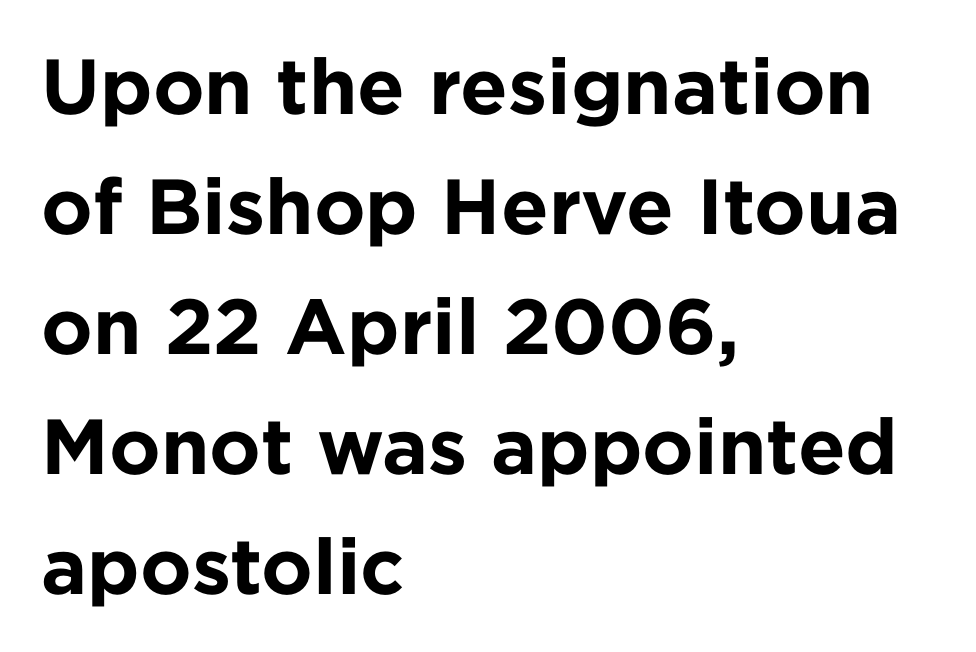
Q: Is the text bold? A: Yes.
Q: Is the text italic (slanted)? A: No, it is upright.
Q: Is the typeface a serif or a sans-serif typeface? A: Sans-serif.
Q: Is the text underlined? A: No.
Q: How is the paragraph aligned? A: Left-aligned.
Q: Is the spacing between letters normal or unusually wide? A: Normal.
Q: Is the spacing between lines tight, normal or loose? A: Normal.
Q: Width (condensed, normal, or wide)? A: Normal.
Q: Stroke contrast? A: Low.
Q: x-height? A: Medium.
Q: Monospaced? A: No.
